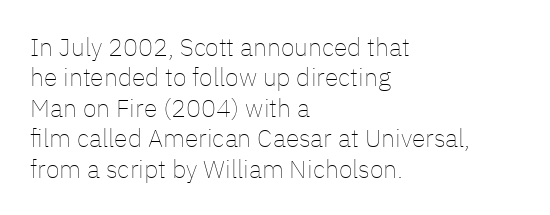
Q: Is the text bold? A: No.
Q: Is the text italic (slanted)? A: No, it is upright.
Q: Is the text underlined? A: No.
Q: How is the paragraph aligned? A: Left-aligned.
Q: Is the spacing between letters normal or unusually wide? A: Normal.
